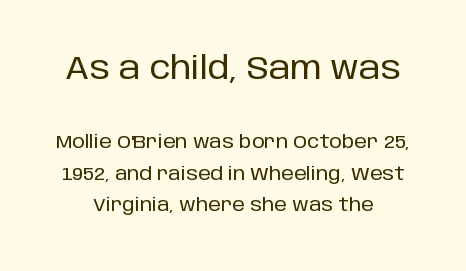
Q: Is the text italic (slanted)? A: No, it is upright.
Q: Is the typeface a serif or a sans-serif typeface? A: Sans-serif.
Q: Is the text underlined? A: No.
Q: Is the spacing between letters normal or unusually wide? A: Normal.
Q: Which block of text is set in a larger size, the first (top) or the second (bottom)? A: The first (top) one.
Q: Width (condensed, normal, or wide)? A: Normal.
Q: Stroke contrast? A: Low.
Q: x-height? A: Large.
Q: Monospaced? A: No.
